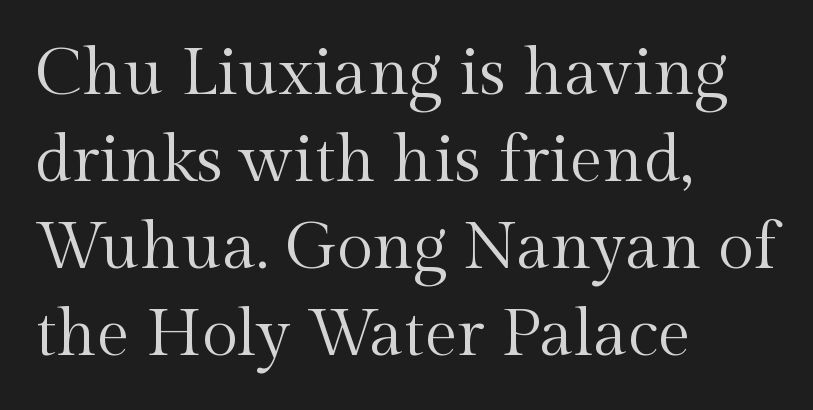
Left-aligned paragraph, ragged on the right. Note the varied advance widths — an 'i' is clearly narrower than an 'm'. The leading is moderate, giving the passage an even texture. A bare baseline throughout the passage.
